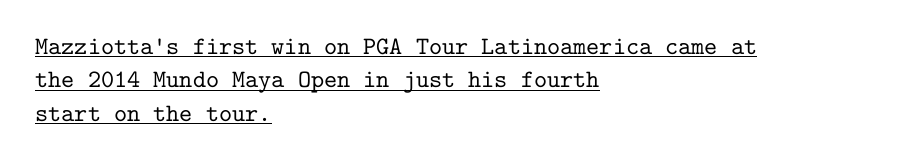
Q: Is the text italic (slanted)? A: No, it is upright.
Q: Is the text underlined? A: Yes.
Q: How is the paragraph aligned? A: Left-aligned.
Q: Is the spacing between letters normal or unusually wide? A: Normal.
Q: Is the spacing between lines tight, normal or loose? A: Normal.
